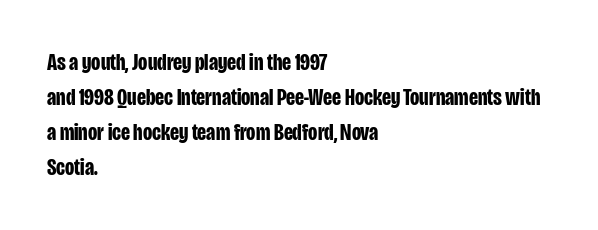
The image shows 24 px bold type, upright; set left-aligned, normal line spacing (1.46x), normal letter spacing, not underlined.
